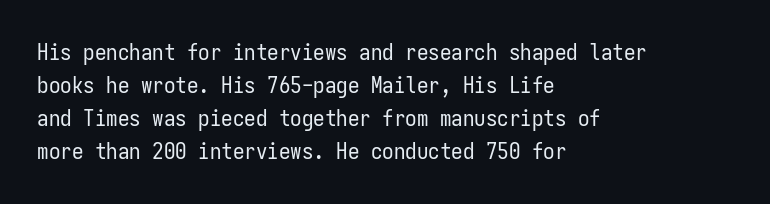
The image shows 23 px text type, upright; set left-aligned, normal line spacing (1.44x), normal letter spacing, not underlined.
